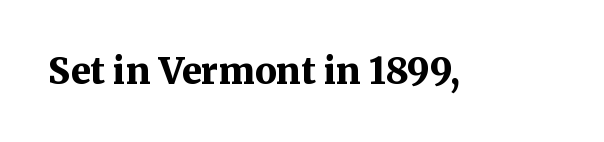
Q: Is the text bold? A: Yes.
Q: Is the text italic (slanted)? A: No, it is upright.
Q: Is the typeface a serif or a sans-serif typeface? A: Serif.
Q: Is the text underlined? A: No.
Q: Is the spacing between letters normal or unusually wide? A: Normal.
Q: Width (condensed, normal, or wide)? A: Normal.
Q: Stroke contrast? A: Medium.
Q: x-height? A: Medium.
Q: Monospaced? A: No.
